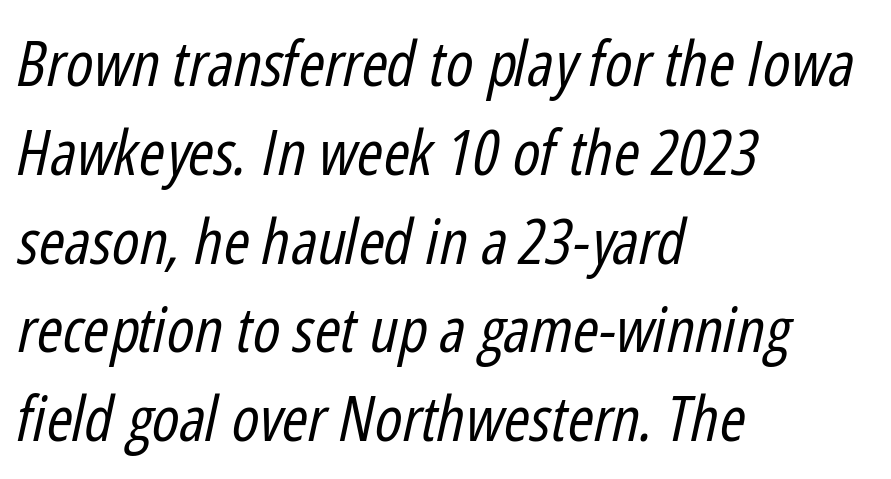
The face looks like a standard text weight, possibly lighter. Every row of glyphs begins at an identical x-position on the left. Nobody touched the tracking dial on this one. Evenly set lines give the paragraph a standard silhouette. You could not count columns in this text — the font is proportionally spaced. Underline: absent.
